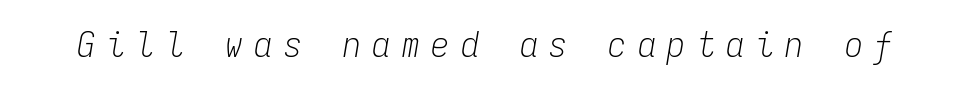
{"italic": "yes", "lean": "right", "slant_degrees": 9, "bold": "no", "weight": "light", "width": "condensed", "stroke_contrast": "low", "x_height": "medium", "monospaced": "yes", "underline": "no", "letter_spacing": "wide", "letter_spacing_em": 0.32, "glyph_px": 36}
